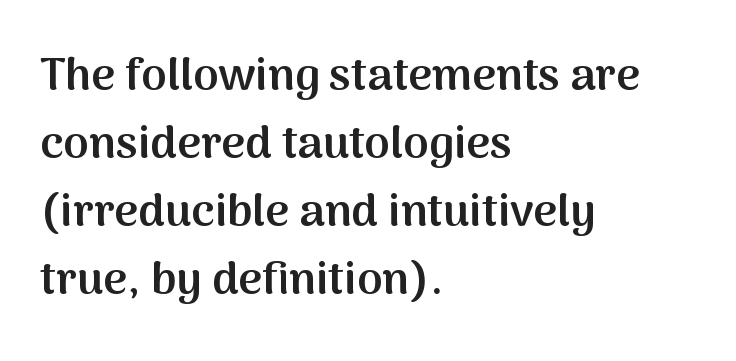
Q: Is the text bold? A: Semi-bold.
Q: Is the text italic (slanted)? A: No, it is upright.
Q: Is the typeface a serif or a sans-serif typeface? A: Sans-serif.
Q: Is the text underlined? A: No.
Q: How is the paragraph aligned? A: Left-aligned.
Q: Is the spacing between letters normal or unusually wide? A: Normal.
Q: Is the spacing between lines tight, normal or loose? A: Normal.
Q: Width (condensed, normal, or wide)? A: Normal.
Q: Stroke contrast? A: Medium.
Q: x-height? A: Medium.
Q: Monospaced? A: No.
